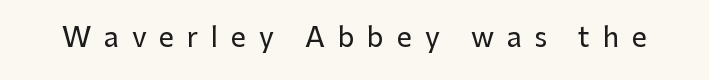
Upright lettering throughout. Tracking here is generous; glyphs stand well apart from one another. A clean baseline with only descenders dipping below it.
